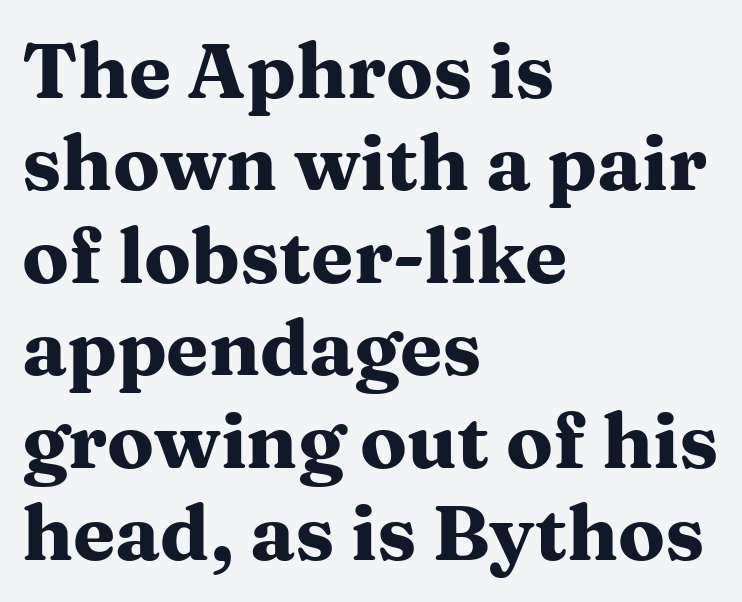
Q: Is the text bold? A: Yes.
Q: Is the text italic (slanted)? A: No, it is upright.
Q: Is the typeface a serif or a sans-serif typeface? A: Serif.
Q: Is the text underlined? A: No.
Q: How is the paragraph aligned? A: Left-aligned.
Q: Is the spacing between letters normal or unusually wide? A: Normal.
Q: Width (condensed, normal, or wide)? A: Wide.
Q: Stroke contrast? A: Medium.
Q: x-height? A: Medium.
Q: Monospaced? A: No.
